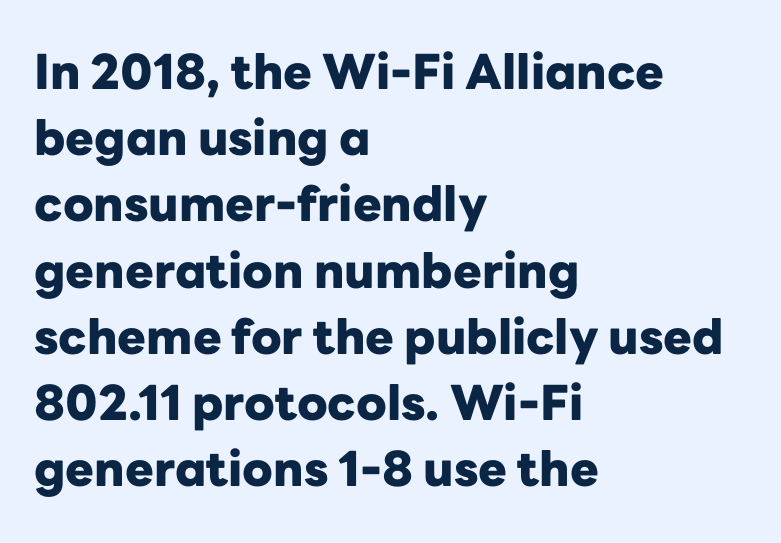
The image shows 48 px heavy sans-serif type, upright; set left-aligned, normal line spacing (1.38x), normal letter spacing, not underlined; low stroke contrast and a medium x-height.
